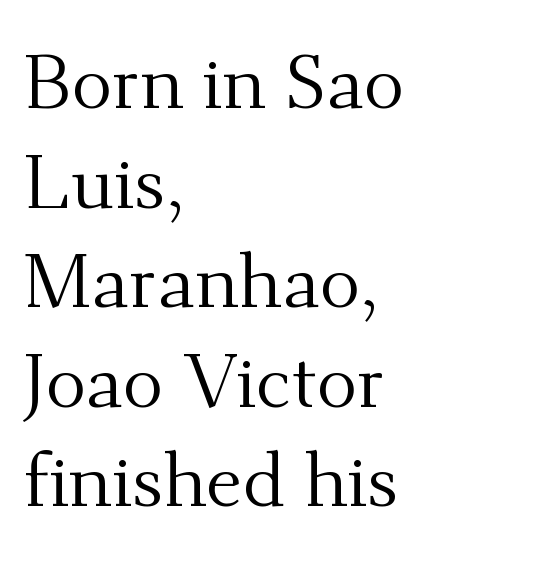
Nobody drew a line under any word here. A normal amount of white space separates one row of letters from the next. The horizontal fit of the characters is conventional and even. No heavy texture on the line: the type isn't bold.
